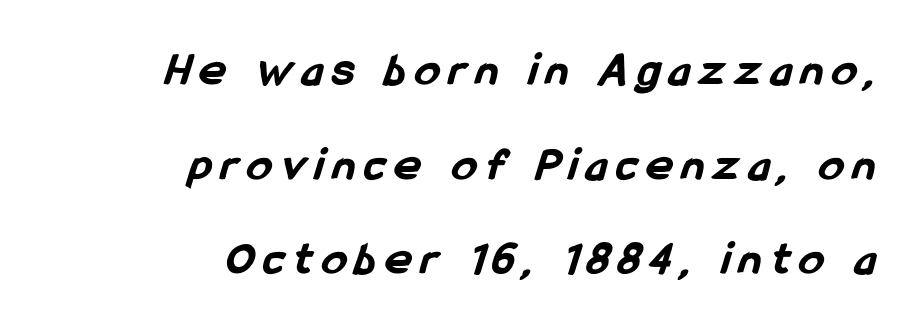
{"serif": "no", "bold": "yes", "weight": "bold", "width": "condensed", "stroke_contrast": "low", "x_height": "medium", "monospaced": "no", "underline": "no", "align": "right", "line_spacing": "loose", "line_spacing_ratio": 1.93, "letter_spacing": "wide", "letter_spacing_em": 0.2, "glyph_px": 49}
